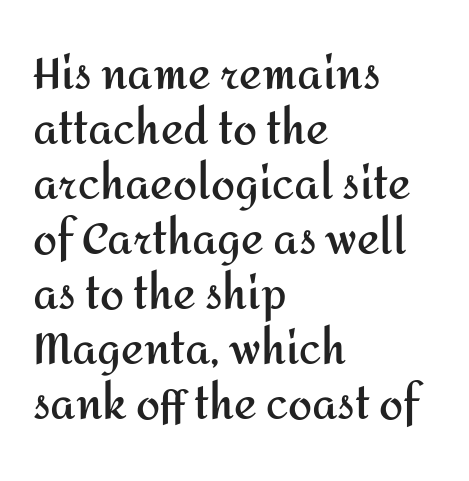
The image shows 43 px semibold sans-serif type, upright; set left-aligned, normal line spacing (1.28x), normal letter spacing, not underlined; medium stroke contrast and a medium x-height.
